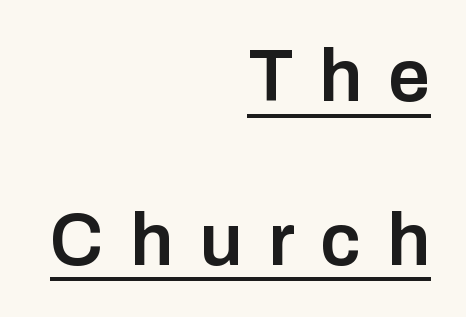
The image shows 74 px semibold sans-serif type, upright; set right-aligned, loose line spacing (2.21x), unusually wide letter spacing (+0.35 em), underlined; low stroke contrast and a medium x-height.
